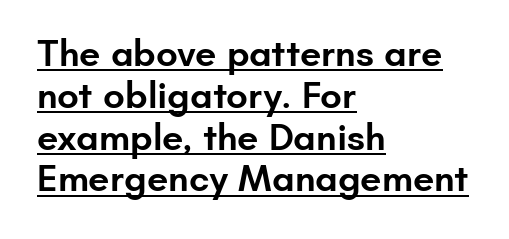
The image shows 38 px semibold sans-serif type, upright; set left-aligned, tight line spacing (1.1x), normal letter spacing, underlined; low stroke contrast and a small x-height.
